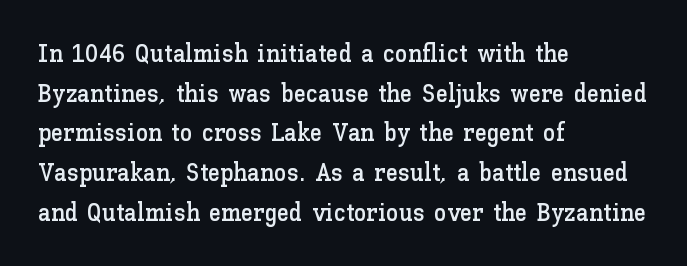
Words appear dense and cohesive because spacing is normal. Italic? Not at all — the glyphs are vertical. Horizontally, the lines are justified to the leading edge only. Leading matches the norm, producing a regular column. Each row of text sits above clean, open space.
